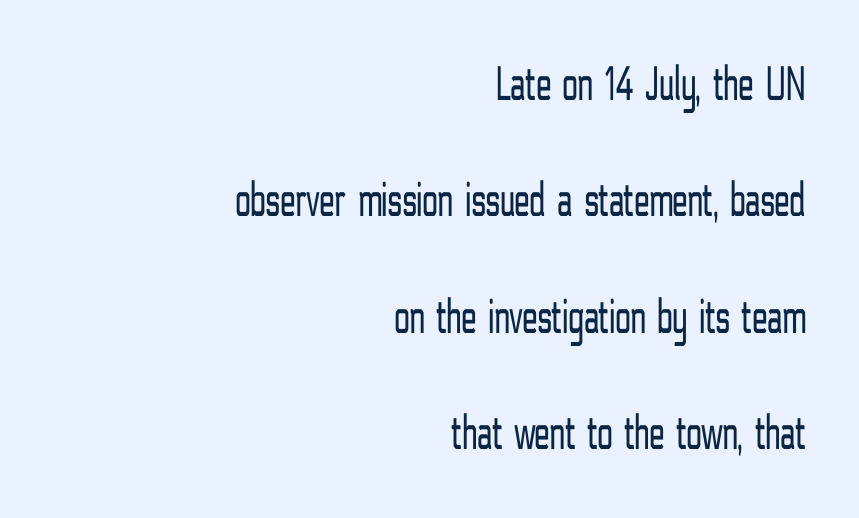
Q: Is the text bold? A: No.
Q: Is the text italic (slanted)? A: No, it is upright.
Q: Is the typeface a serif or a sans-serif typeface? A: Sans-serif.
Q: Is the text underlined? A: No.
Q: How is the paragraph aligned? A: Right-aligned.
Q: Is the spacing between letters normal or unusually wide? A: Normal.
Q: Is the spacing between lines tight, normal or loose? A: Loose.
Q: Width (condensed, normal, or wide)? A: Condensed.
Q: Stroke contrast? A: Low.
Q: x-height? A: Medium.
Q: Monospaced? A: No.
